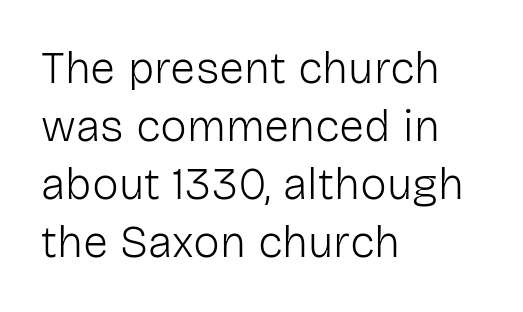
{"serif": "no", "italic": "no", "bold": "no", "weight": "light", "width": "normal", "stroke_contrast": "low", "x_height": "medium", "monospaced": "no", "underline": "no", "align": "left", "line_spacing": "normal", "line_spacing_ratio": 1.29, "letter_spacing": "normal", "letter_spacing_em": 0.0, "glyph_px": 45}
